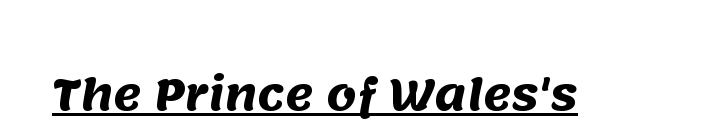
Q: Is the text bold? A: Yes.
Q: Is the typeface a serif or a sans-serif typeface? A: Sans-serif.
Q: Is the text underlined? A: Yes.
Q: Is the spacing between letters normal or unusually wide? A: Normal.
Q: Width (condensed, normal, or wide)? A: Normal.
Q: Stroke contrast? A: Medium.
Q: x-height? A: Large.
Q: Monospaced? A: No.
